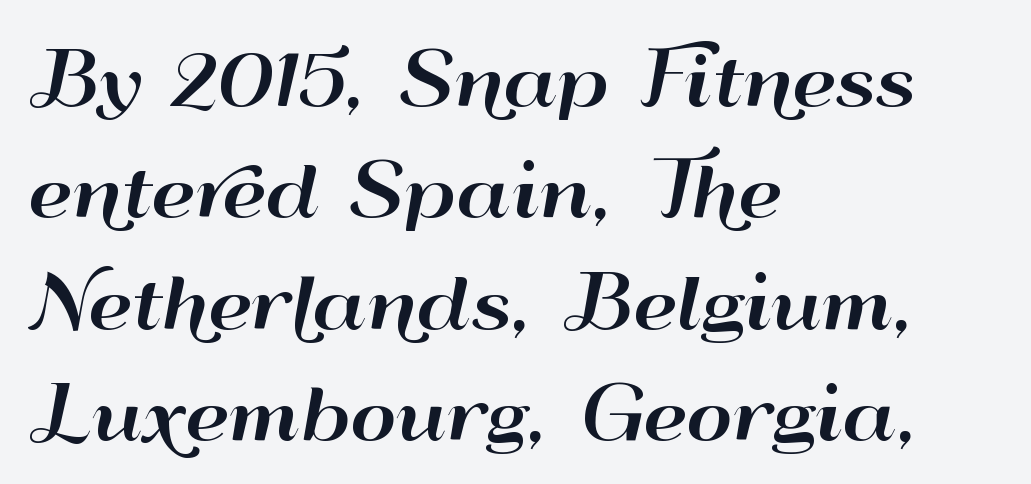
All the whitespace from short lines collects on the right. Here the designer chose a conventional face with non-uniform glyph widths. Unlike a traditional serif, this face leaves its strokes unadorned. Unmarked baselines from the first word to the last. Honestly, the row spacing looks completely unremarkable.
